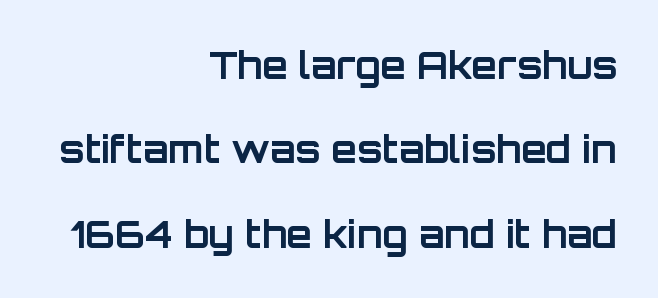
Baseline-to-baseline distance is far greater than the letter height. These lines are composed in type without serifs. One-word summary of the alignment: right. Students, this is bold: see how much ink each stroke carries. The zone under the glyphs is completely vacant. The specimen reads as upright at a glance.
